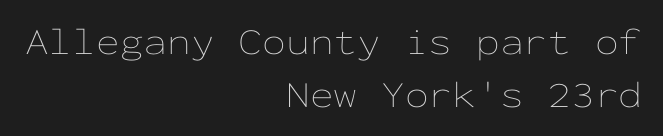
The image shows 38 px thin, wide type, upright, monospaced; set right-aligned, normal line spacing (1.39x), normal letter spacing, not underlined; low stroke contrast and a medium x-height.
